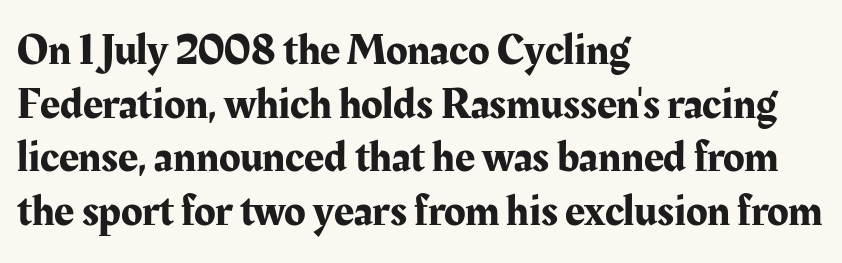
The image shows 44 px serif type, upright; set left-aligned, line spacing 1.22x, normal letter spacing, not underlined; medium stroke contrast and a medium x-height.
